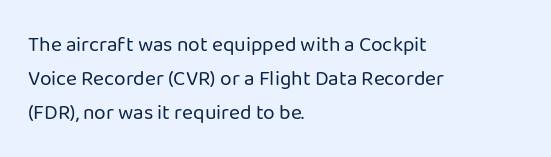
Each line starts at the same left margin while the right side varies. Tall strokes in this sample are plumb rather than angled. Each word holds together tightly as a unit, with standard inter-letter gaps. Has an underline been added? It has not. Heft: none added — not bold. The space between consecutive lines is moderate.
